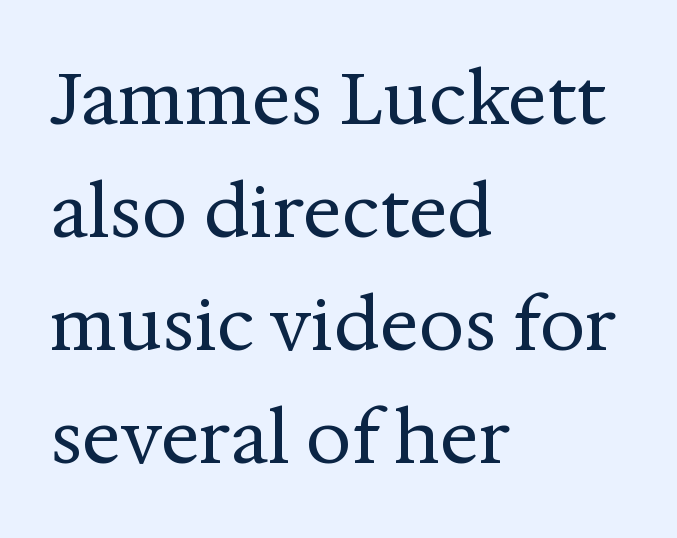
{"serif": "yes", "italic": "no", "bold": "no", "weight": "regular", "width": "normal", "stroke_contrast": "medium", "x_height": "medium", "monospaced": "no", "underline": "no", "align": "left", "line_spacing": "normal", "line_spacing_ratio": 1.57, "letter_spacing": "normal", "letter_spacing_em": 0.0, "glyph_px": 72}
